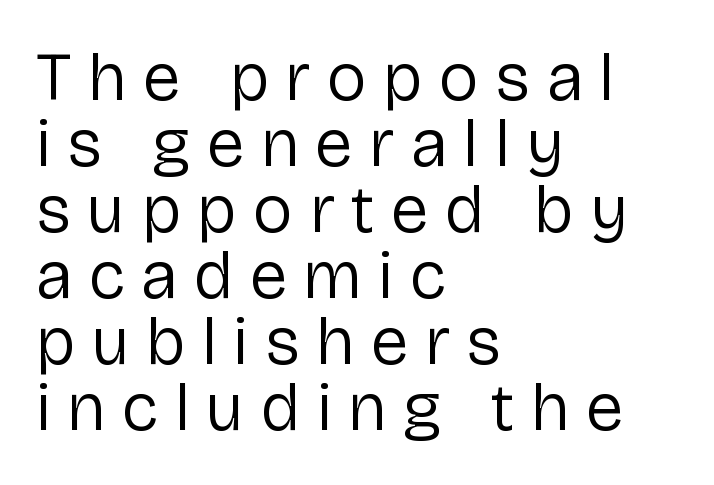
{"serif": "no", "italic": "no", "bold": "no", "weight": "regular", "width": "normal", "stroke_contrast": "low", "x_height": "medium", "monospaced": "no", "underline": "no", "align": "left", "line_spacing": "tight", "line_spacing_ratio": 0.97, "letter_spacing": "wide", "letter_spacing_em": 0.24, "glyph_px": 68}
